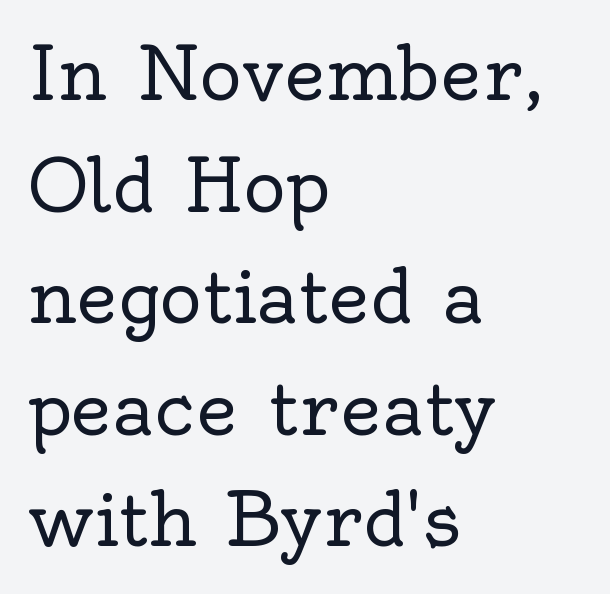
{"serif": "yes", "italic": "no", "bold": "no", "weight": "regular", "width": "normal", "x_height": "small", "monospaced": "no", "underline": "no", "align": "left", "line_spacing": "normal", "line_spacing_ratio": 1.55, "letter_spacing": "normal", "letter_spacing_em": 0.0, "glyph_px": 72}
